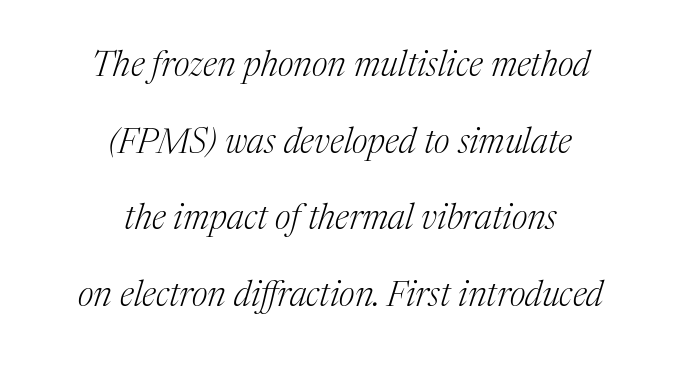
{"serif": "yes", "italic": "yes", "lean": "right", "slant_degrees": 17, "bold": "no", "weight": "light", "width": "normal", "stroke_contrast": "medium", "x_height": "medium", "monospaced": "no", "underline": "no", "align": "center", "line_spacing": "loose", "line_spacing_ratio": 2.19, "letter_spacing": "normal", "letter_spacing_em": 0.0, "glyph_px": 35}
